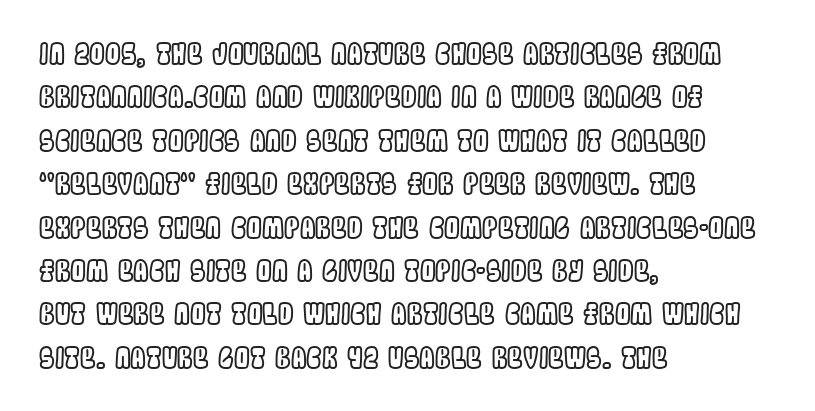
{"italic": "no", "width": "condensed", "x_height": "large", "monospaced": "no", "underline": "no", "align": "left", "line_spacing": "normal", "line_spacing_ratio": 1.55, "letter_spacing": "normal", "letter_spacing_em": 0.0, "glyph_px": 28}
